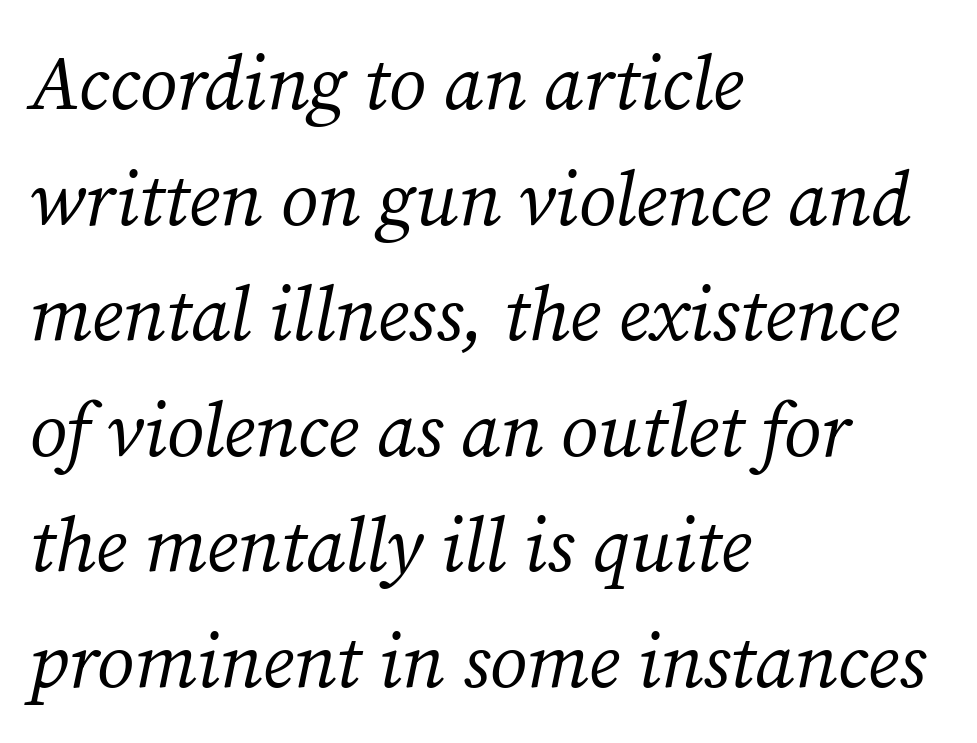
Are there feet on the stems? There are — it's a serif. No letter is thick-stroked: the sample isn't bold. The rendering applies a slant to the glyphs. The foot of each line stays bare and open. The ragged edge is on the right, which tells us the setting is flush left.
